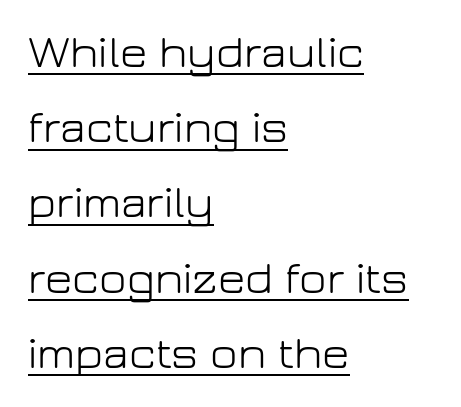
Q: Is the text bold? A: No.
Q: Is the text italic (slanted)? A: No, it is upright.
Q: Is the typeface a serif or a sans-serif typeface? A: Sans-serif.
Q: Is the text underlined? A: Yes.
Q: How is the paragraph aligned? A: Left-aligned.
Q: Is the spacing between letters normal or unusually wide? A: Normal.
Q: Is the spacing between lines tight, normal or loose? A: Normal.
Q: Width (condensed, normal, or wide)? A: Normal.
Q: Stroke contrast? A: Low.
Q: x-height? A: Medium.
Q: Monospaced? A: No.
